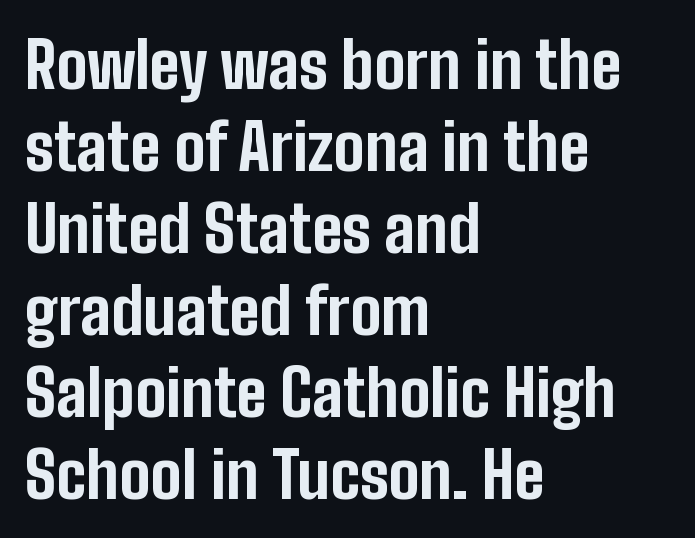
{"serif": "no", "italic": "no", "bold": "yes", "weight": "bold", "width": "condensed", "stroke_contrast": "low", "x_height": "medium", "monospaced": "no", "underline": "no", "align": "left", "line_spacing": "normal", "line_spacing_ratio": 1.28, "letter_spacing": "normal", "letter_spacing_em": 0.0, "glyph_px": 64}
